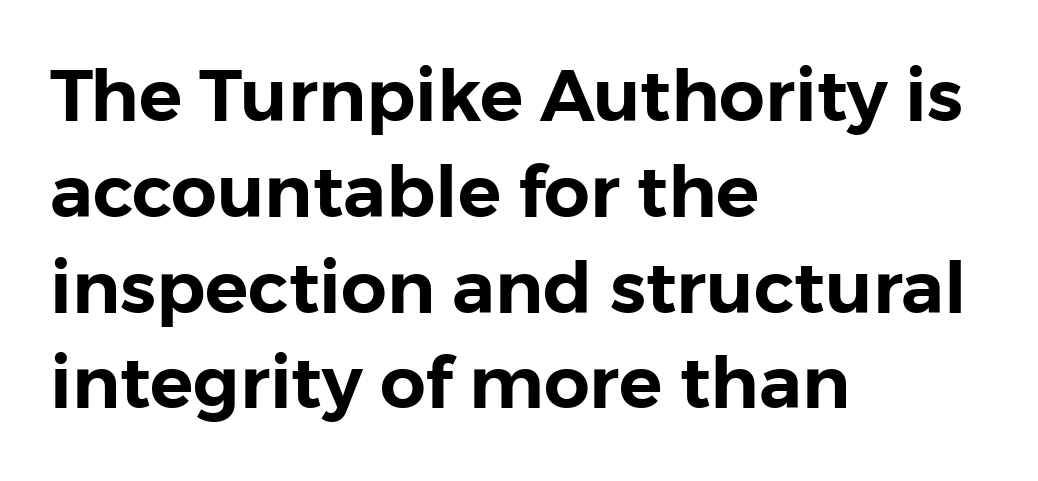
{"serif": "no", "italic": "no", "width": "normal", "stroke_contrast": "low", "x_height": "medium", "monospaced": "no", "underline": "no", "align": "left", "line_spacing": "normal", "line_spacing_ratio": 1.33, "letter_spacing": "normal", "letter_spacing_em": 0.0, "glyph_px": 72}
